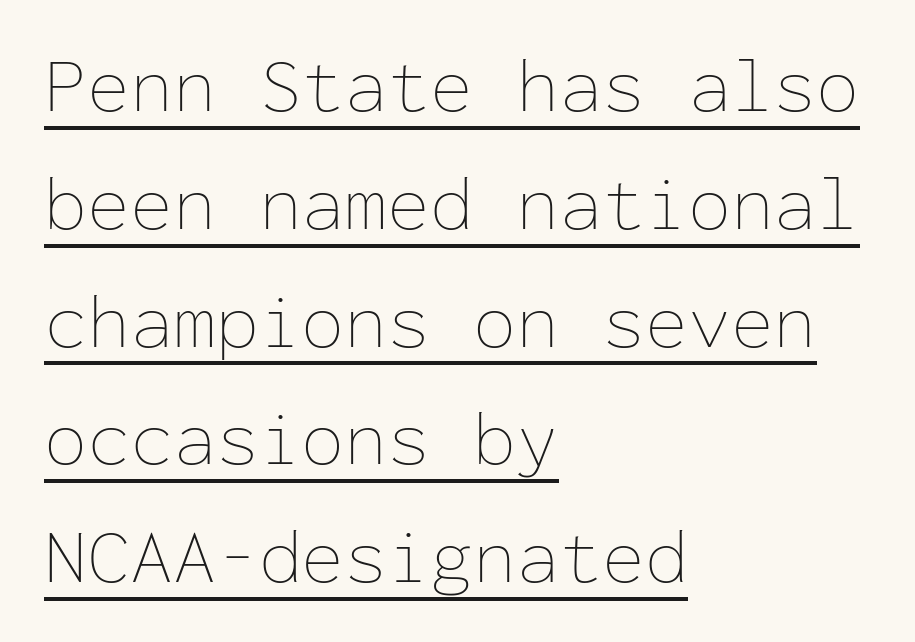
Underlined type. Nothing unusual about the tracking: characters are spaced as the font intends. Regarding leading, the lines here are spaced in the standard way. When letters stand straight like this, we call the style roman or upright. Is this a heavy cut? Hardly; it is regular or lighter. Each letter, wide or thin by design, is forced into the same width here.
